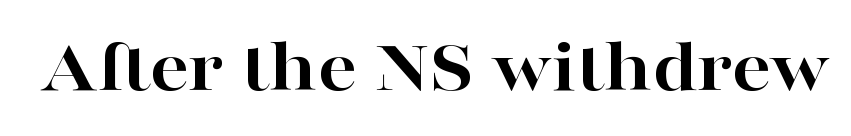
The image shows 77 px bold, wide serif type, upright; set normal letter spacing, not underlined; high stroke contrast and a medium x-height.
